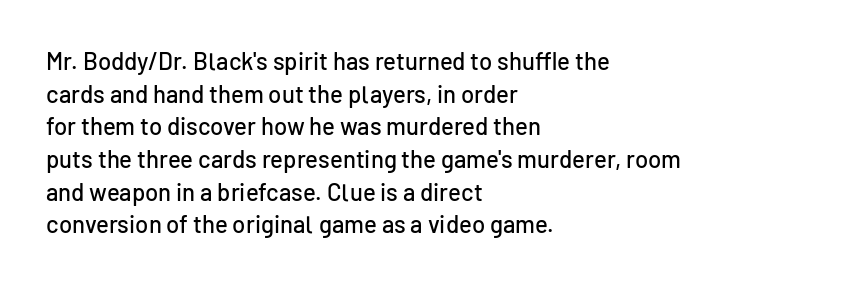
{"italic": "no", "underline": "no", "align": "left", "line_spacing": "normal", "line_spacing_ratio": 1.36, "letter_spacing": "normal", "letter_spacing_em": 0.0, "glyph_px": 24}
